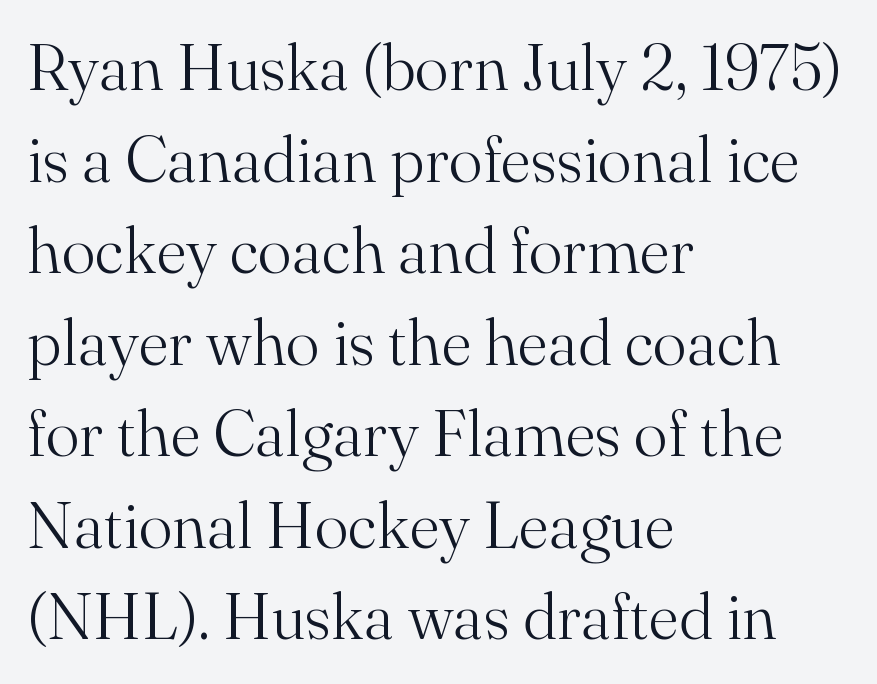
{"serif": "yes", "italic": "no", "bold": "no", "weight": "light", "width": "normal", "stroke_contrast": "medium", "x_height": "small", "monospaced": "no", "underline": "no", "align": "left", "line_spacing": "normal", "line_spacing_ratio": 1.43, "letter_spacing": "normal", "letter_spacing_em": 0.0, "glyph_px": 64}
